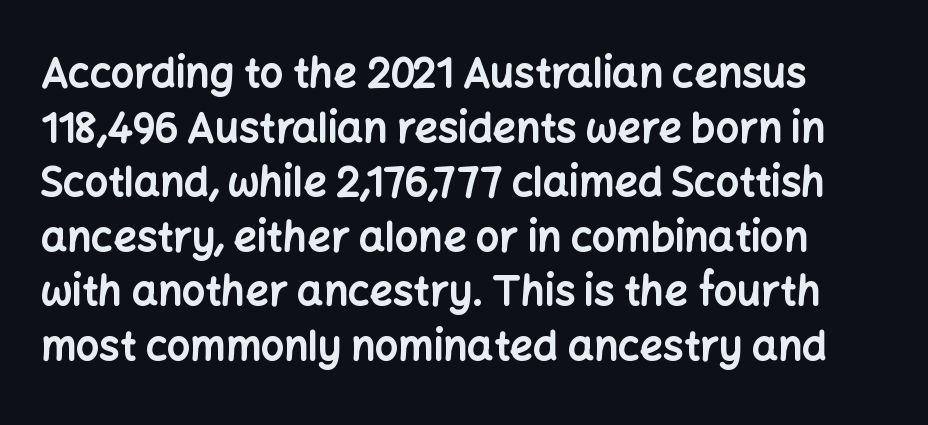
{"serif": "no", "italic": "no", "bold": "yes", "weight": "bold", "width": "normal", "stroke_contrast": "low", "x_height": "medium", "monospaced": "no", "underline": "no", "line_spacing": "normal", "line_spacing_ratio": 1.33, "letter_spacing": "normal", "letter_spacing_em": 0.0, "glyph_px": 41}
